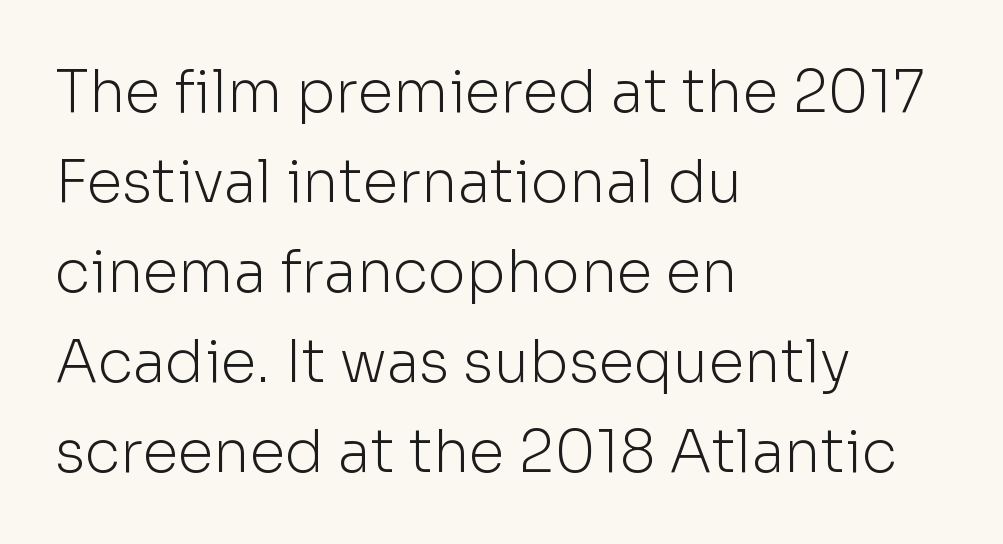
Notice how the passage keeps a crisp vertical edge on the left only. In terms of letterspacing, this is plain default setting. The strip under each line holds only bare page. Each new line begins a customary step beneath the previous one.
